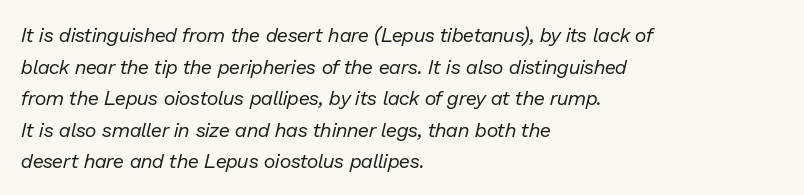
The image shows 20 px text type, italic (leaning right); set left-aligned, normal line spacing (1.58x), normal letter spacing, not underlined.
